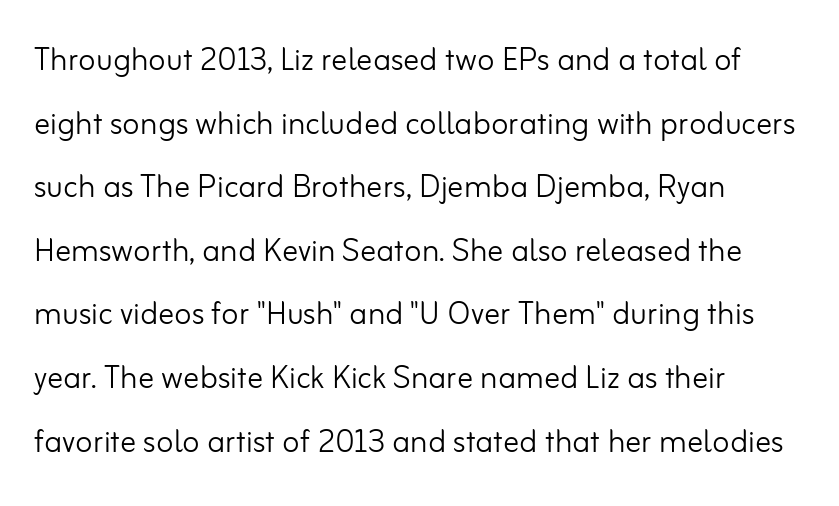
The image shows 40 px light sans-serif type, upright; set left-aligned, normal line spacing (1.59x), normal letter spacing, not underlined; low stroke contrast and a small x-height.
